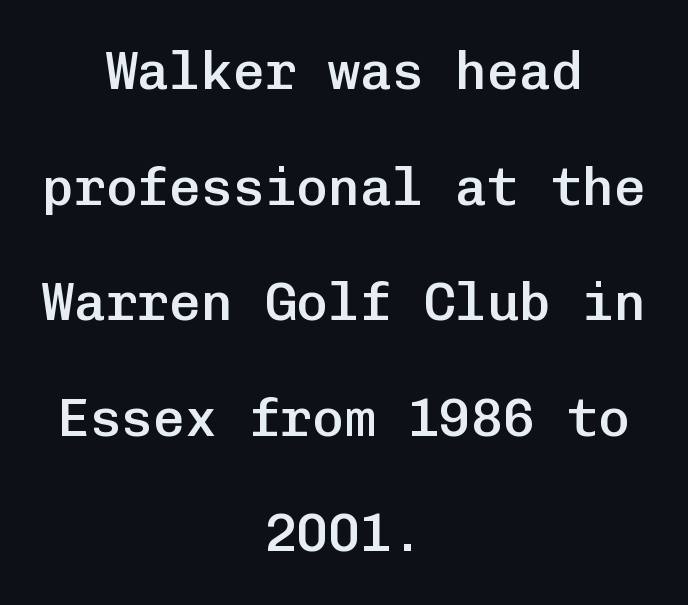
{"serif": "no", "italic": "no", "bold": "semi", "weight": "semibold", "width": "normal", "stroke_contrast": "low", "x_height": "medium", "monospaced": "yes", "underline": "no", "align": "center", "line_spacing": "loose", "line_spacing_ratio": 2.18, "letter_spacing": "normal", "letter_spacing_em": 0.0, "glyph_px": 53}
